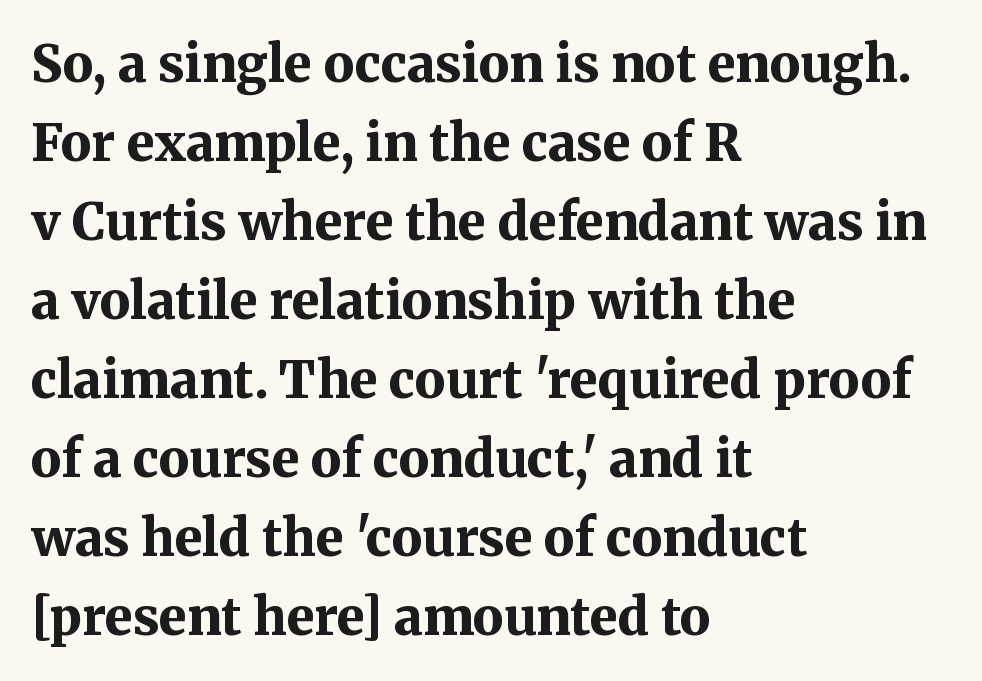
Q: Is the text bold? A: Yes.
Q: Is the text italic (slanted)? A: No, it is upright.
Q: Is the typeface a serif or a sans-serif typeface? A: Serif.
Q: Is the text underlined? A: No.
Q: How is the paragraph aligned? A: Left-aligned.
Q: Is the spacing between letters normal or unusually wide? A: Normal.
Q: Is the spacing between lines tight, normal or loose? A: Normal.
Q: Width (condensed, normal, or wide)? A: Normal.
Q: Stroke contrast? A: Medium.
Q: x-height? A: Medium.
Q: Monospaced? A: No.
